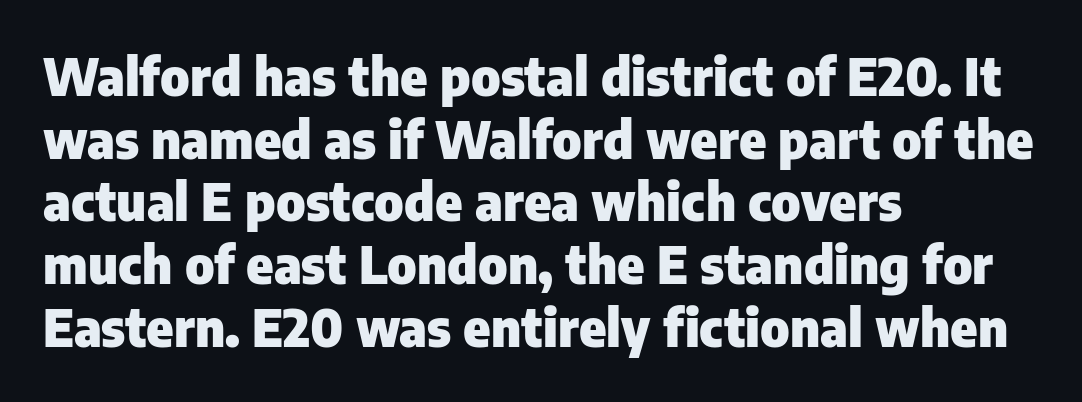
Q: Is the text bold? A: Yes.
Q: Is the text italic (slanted)? A: No, it is upright.
Q: Is the typeface a serif or a sans-serif typeface? A: Sans-serif.
Q: Is the text underlined? A: No.
Q: How is the paragraph aligned? A: Left-aligned.
Q: Is the spacing between letters normal or unusually wide? A: Normal.
Q: Width (condensed, normal, or wide)? A: Normal.
Q: Stroke contrast? A: Low.
Q: x-height? A: Medium.
Q: Monospaced? A: No.
